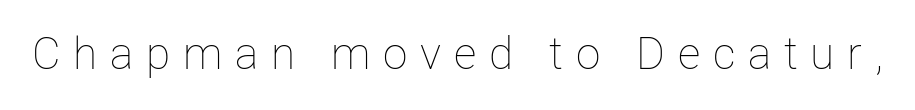
{"italic": "no", "bold": "no", "weight": "thin", "width": "normal", "stroke_contrast": "low", "x_height": "medium", "monospaced": "no", "underline": "no", "letter_spacing": "wide", "letter_spacing_em": 0.29, "glyph_px": 44}
